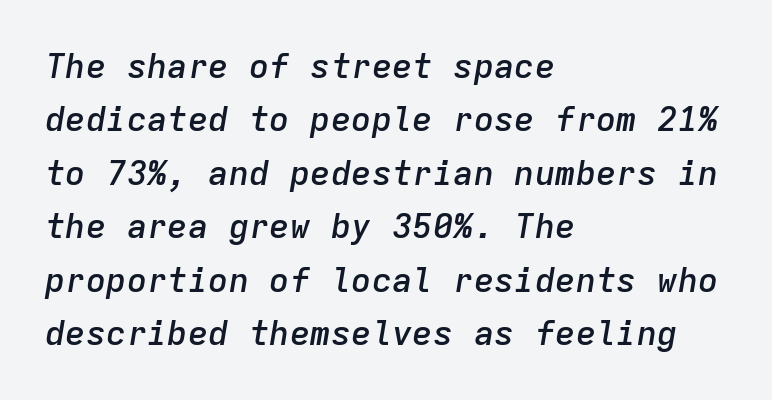
Q: Is the text bold? A: Semi-bold.
Q: Is the text italic (slanted)? A: Yes, it leans right by about 9 degrees.
Q: Is the text underlined? A: No.
Q: How is the paragraph aligned? A: Left-aligned.
Q: Is the spacing between letters normal or unusually wide? A: Normal.
Q: Is the spacing between lines tight, normal or loose? A: Normal.
Q: Width (condensed, normal, or wide)? A: Normal.
Q: Stroke contrast? A: Low.
Q: x-height? A: Medium.
Q: Monospaced? A: Yes.
